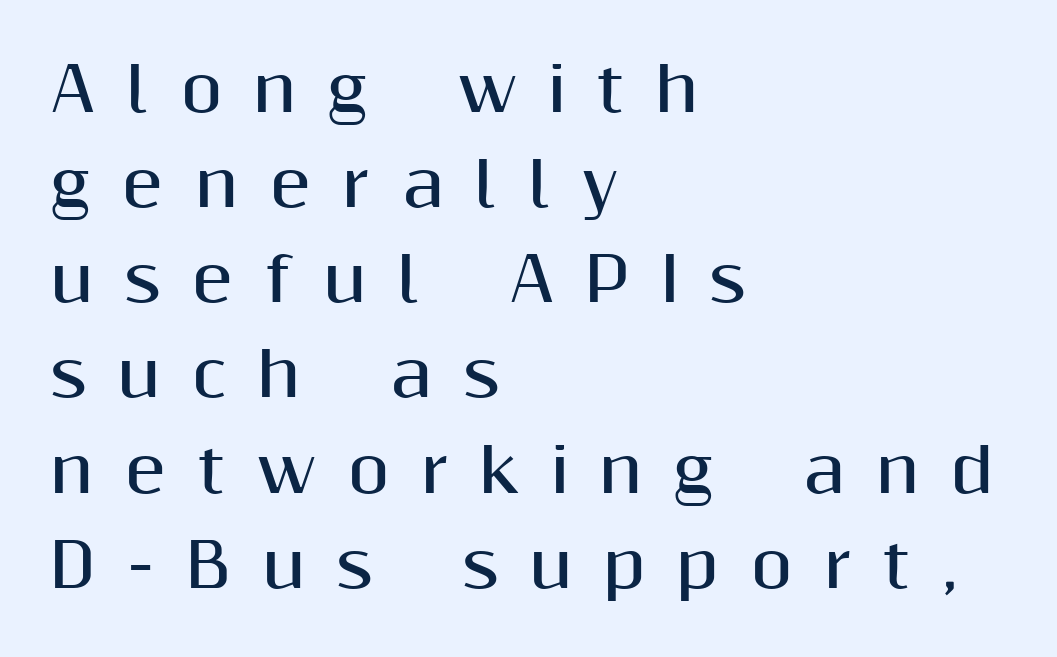
{"serif": "no", "italic": "no", "bold": "yes", "weight": "bold", "width": "normal", "stroke_contrast": "medium", "x_height": "medium", "monospaced": "no", "underline": "no", "align": "left", "line_spacing": "normal", "line_spacing_ratio": 1.56, "letter_spacing": "wide", "letter_spacing_em": 0.5, "glyph_px": 61}
